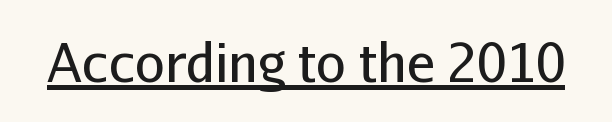
{"serif": "no", "italic": "no", "bold": "no", "weight": "regular", "width": "normal", "stroke_contrast": "low", "x_height": "medium", "monospaced": "no", "underline": "yes", "letter_spacing": "normal", "letter_spacing_em": 0.0, "glyph_px": 53}
